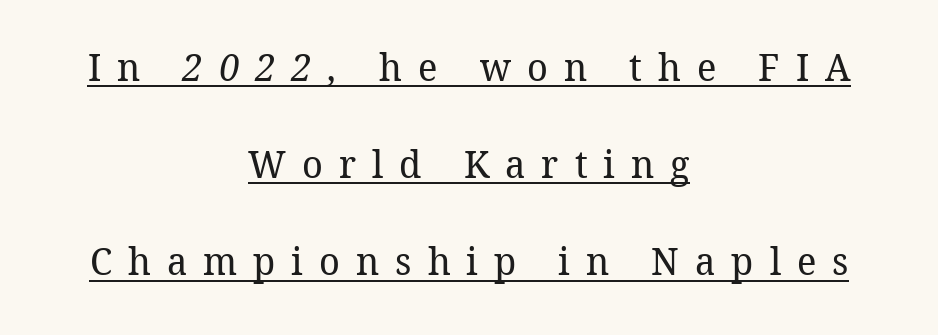
{"serif": "yes", "bold": "no", "weight": "regular", "width": "normal", "stroke_contrast": "low", "x_height": "medium", "monospaced": "no", "underline": "yes", "align": "center", "line_spacing": "loose", "line_spacing_ratio": 2.49, "letter_spacing": "wide", "letter_spacing_em": 0.41, "glyph_px": 39}
